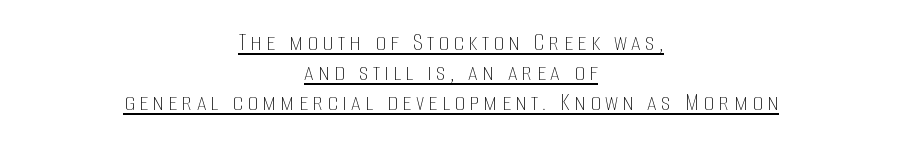
Ascenders rise straight up at ninety degrees. Notice how descenders almost collide with the ascenders below — that's tight leading. The compositor balanced each line on the midline. Stroke thickness stays within the range of a standard reading face or lighter. The sample's only ornament is a line tracing under the words.
